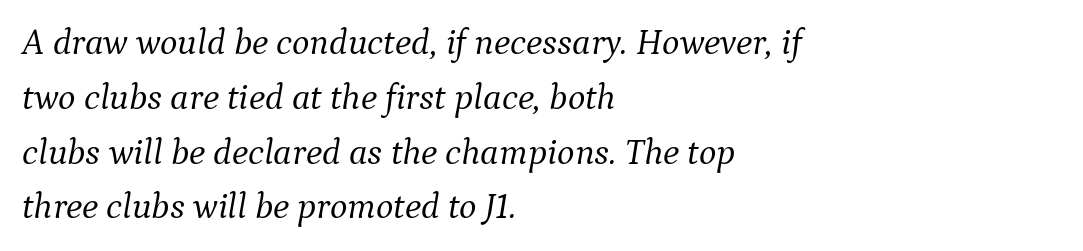
Proportional: the letters do not fall into vertical columns. How would I describe the line gaps? Plain and ordinary. Letterform terminals end in serifs throughout the passage. There's an unmistakable incline to the writing here. The ragged edge is on the right, which tells us the setting is flush left.
